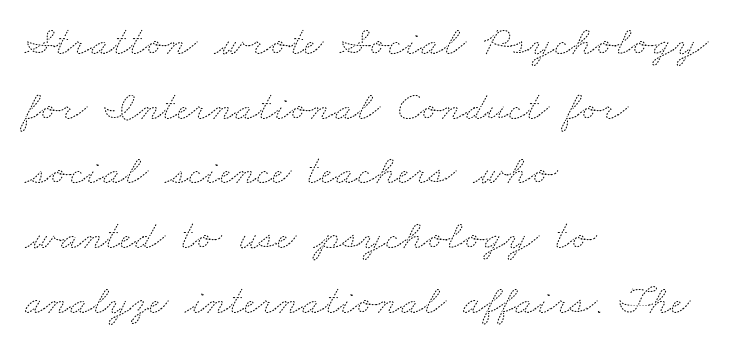
The image shows 42 px thin, wide type; set left-aligned, normal line spacing (1.54x), normal letter spacing, not underlined; medium stroke contrast and a small x-height.
